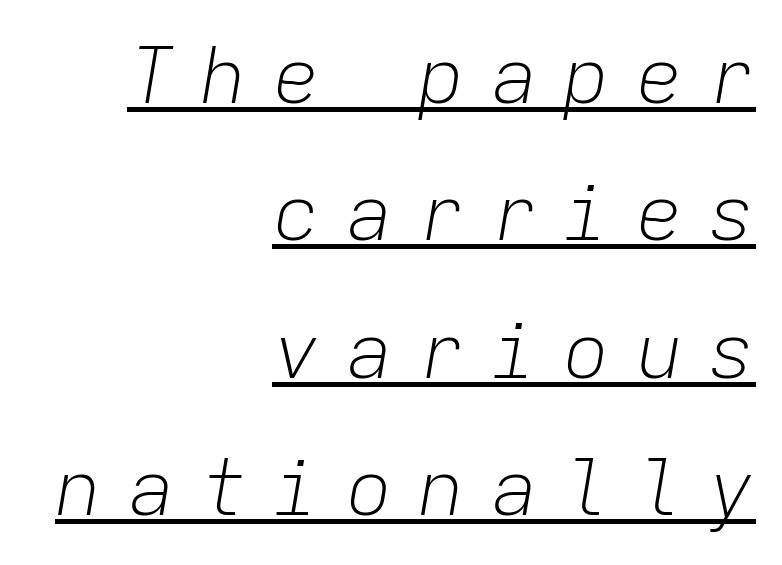
The rendering uses typewriter-style spacing with identical character cells. This reads as an unemphasized weight, regular at the heaviest. This sample uses an oblique cut, with every glyph tilted off the vertical. A typographer would call this underscored text. The setting favours the right margin, as signatures and pull-quotes sometimes do.
